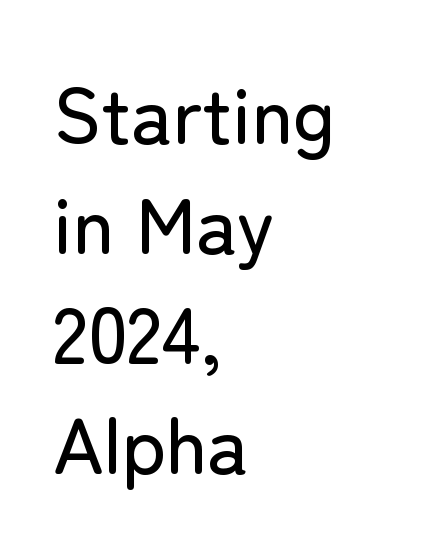
The image shows 78 px sans-serif type, upright; set left-aligned, normal line spacing (1.41x), normal letter spacing, not underlined; low stroke contrast and a medium x-height.
